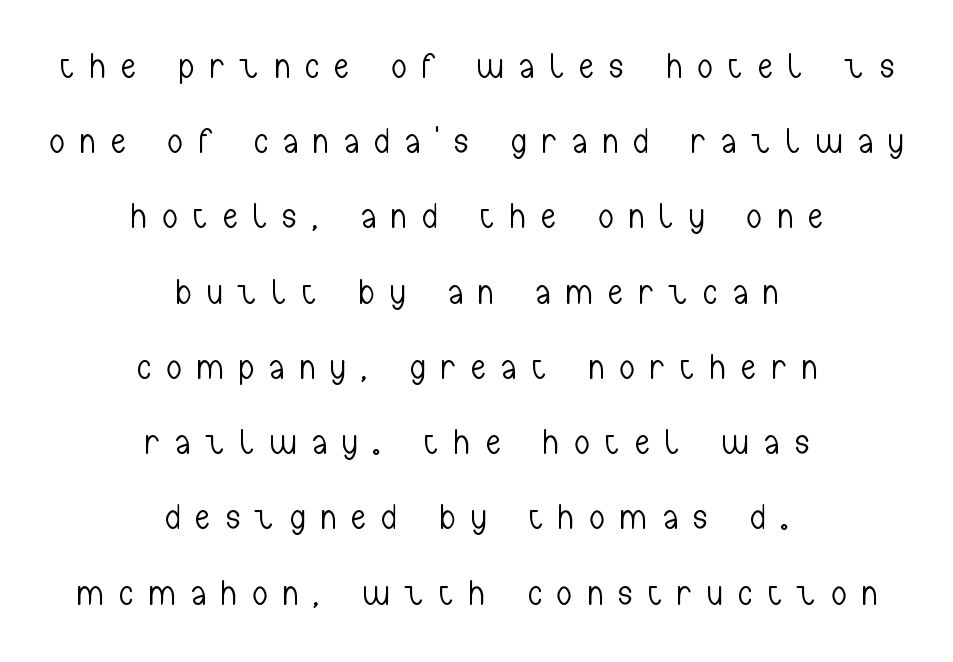
Does the leading feel generous? Absolutely, it's lavish. No letter is thick-stroked: the sample isn't bold. Serif or sans? Sans — the stroke terminals are bare. Type without underlining. Words appear elongated and porous because spacing is wide. It's the straight-up-and-down kind of type.
